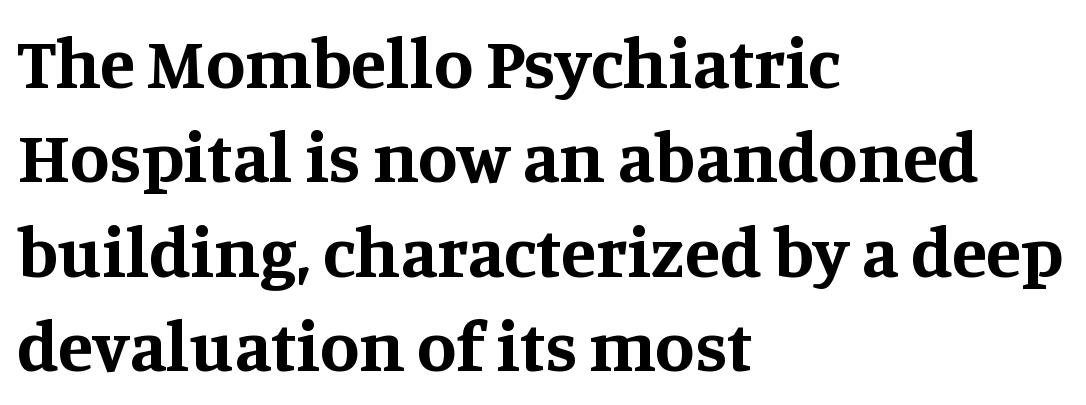
The image shows 72 px bold serif type, upright; set left-aligned, normal line spacing (1.31x), normal letter spacing, not underlined; medium stroke contrast and a large x-height.
